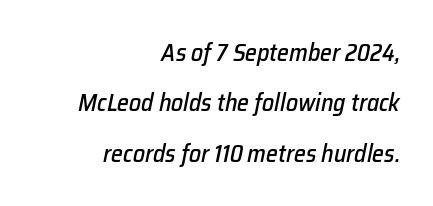
The block of text is sparse from top to bottom, with ample space between rows. The zone under the glyphs is completely vacant. Compared with ordinary roman type, these characters are visibly tilted. Typeset ragged left — the right edge is the straight one. Words appear dense and cohesive because spacing is normal.
